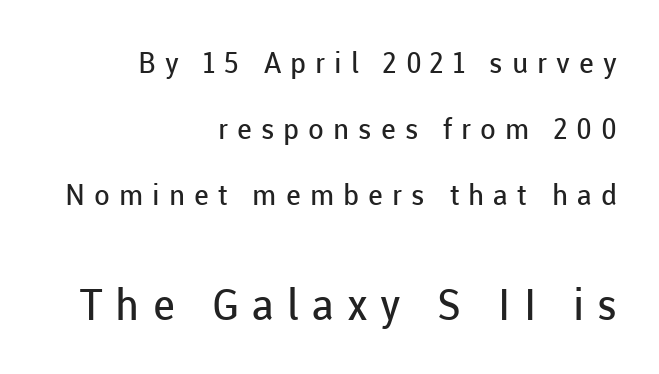
Q: Is the text bold? A: No.
Q: Is the text italic (slanted)? A: No, it is upright.
Q: Is the typeface a serif or a sans-serif typeface? A: Sans-serif.
Q: Is the text underlined? A: No.
Q: How is the paragraph aligned? A: Right-aligned.
Q: Is the spacing between letters normal or unusually wide? A: Unusually wide.
Q: Is the spacing between lines tight, normal or loose? A: Loose.
Q: Which block of text is set in a larger size, the first (top) or the second (bottom)? A: The second (bottom) one.
Q: Width (condensed, normal, or wide)? A: Normal.
Q: Stroke contrast? A: Low.
Q: x-height? A: Medium.
Q: Monospaced? A: No.
